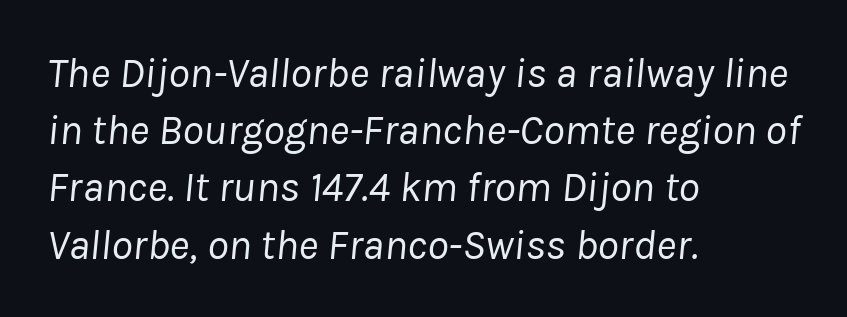
Q: Is the text bold? A: No.
Q: Is the text italic (slanted)? A: Yes, it leans right by about 8 degrees.
Q: Is the text underlined? A: No.
Q: How is the paragraph aligned? A: Left-aligned.
Q: Is the spacing between letters normal or unusually wide? A: Normal.
Q: Is the spacing between lines tight, normal or loose? A: Normal.
Q: Width (condensed, normal, or wide)? A: Normal.
Q: Stroke contrast? A: Low.
Q: x-height? A: Medium.
Q: Monospaced? A: No.
